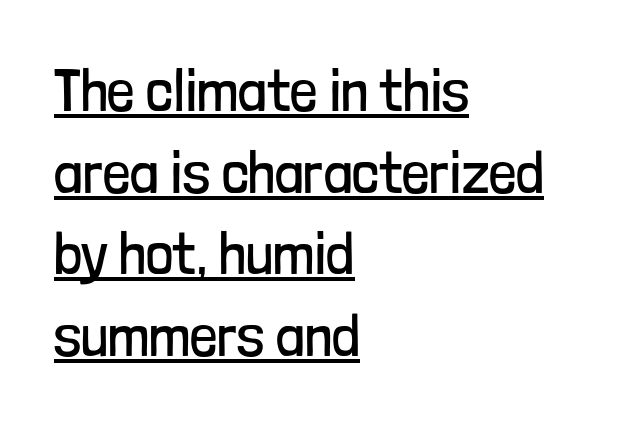
{"serif": "no", "italic": "no", "bold": "no", "weight": "regular", "width": "condensed", "stroke_contrast": "low", "x_height": "medium", "monospaced": "no", "underline": "yes", "align": "left", "line_spacing": "normal", "line_spacing_ratio": 1.36, "letter_spacing": "normal", "letter_spacing_em": 0.0, "glyph_px": 60}
